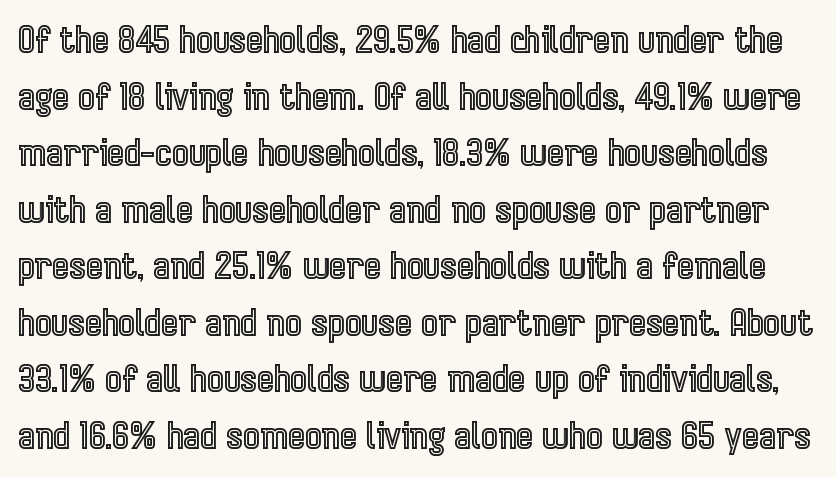
Summary of vertical rhythm: regular, with standard interline spacing. The letters sit at their default tracking, neither squeezed nor spread. These lines are rendered in a variable-pitch font. The baseline area is clear. Vertical strokes here are truly vertical.
